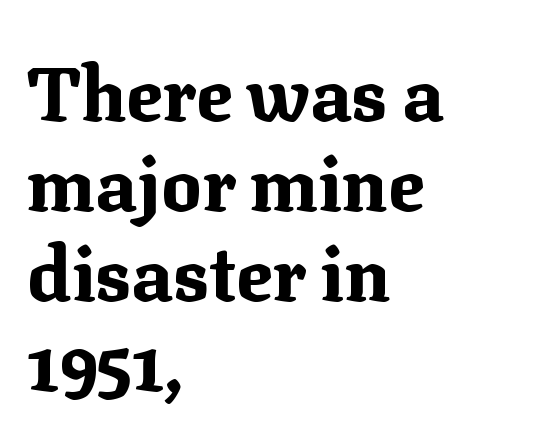
{"serif": "yes", "italic": "no", "bold": "yes", "weight": "bold", "width": "normal", "stroke_contrast": "medium", "x_height": "medium", "monospaced": "no", "underline": "no", "align": "left", "line_spacing_ratio": 1.2, "letter_spacing": "normal", "letter_spacing_em": 0.0, "glyph_px": 75}
